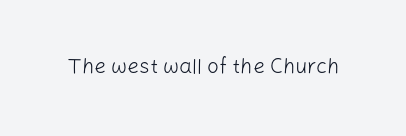
{"italic": "no", "bold": "no", "underline": "no", "letter_spacing": "normal", "letter_spacing_em": 0.0, "glyph_px": 21}
